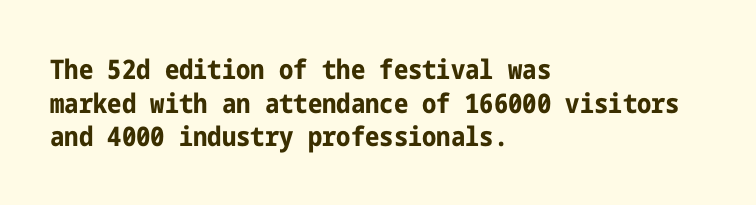
The image shows 27 px bold type, upright; set left-aligned, normal line spacing (1.25x), normal letter spacing, not underlined.
